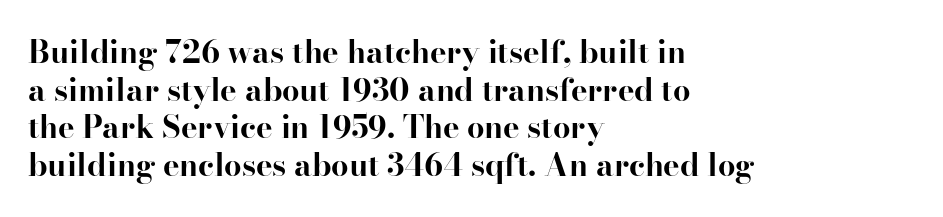
Heavy-handed strokes throughout: this text is bold. If you drew a ruler down the left edge, every line would touch it. Unlike italic type, these characters show no tilt at all. Note the varied advance widths — an 'i' is clearly narrower than an 'm'.
